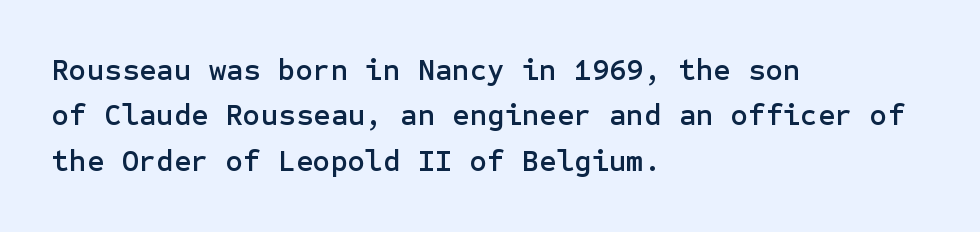
The image shows 30 px sans-serif type, upright; set left-aligned, normal line spacing (1.51x), normal letter spacing, not underlined; low stroke contrast and a medium x-height.
